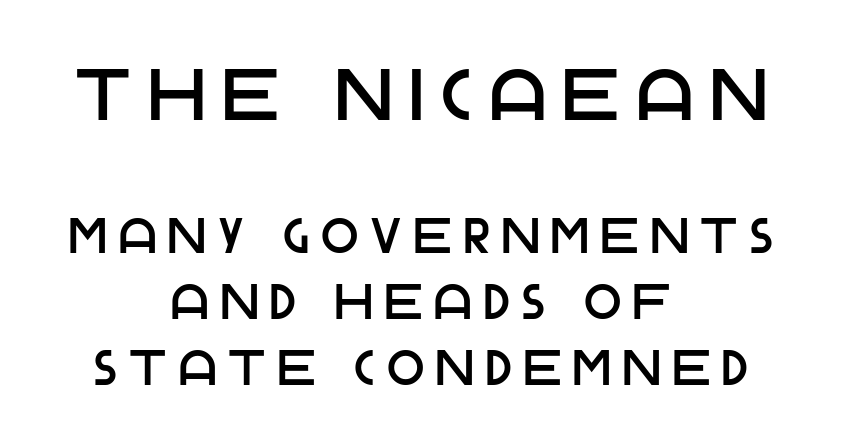
The image shows 73 px sans-serif type, upright; set centered, normal line spacing (1.34x), unusually wide letter spacing (+0.25 em), not underlined; the first (top) block is 1.49x larger; low stroke contrast and a large x-height.
